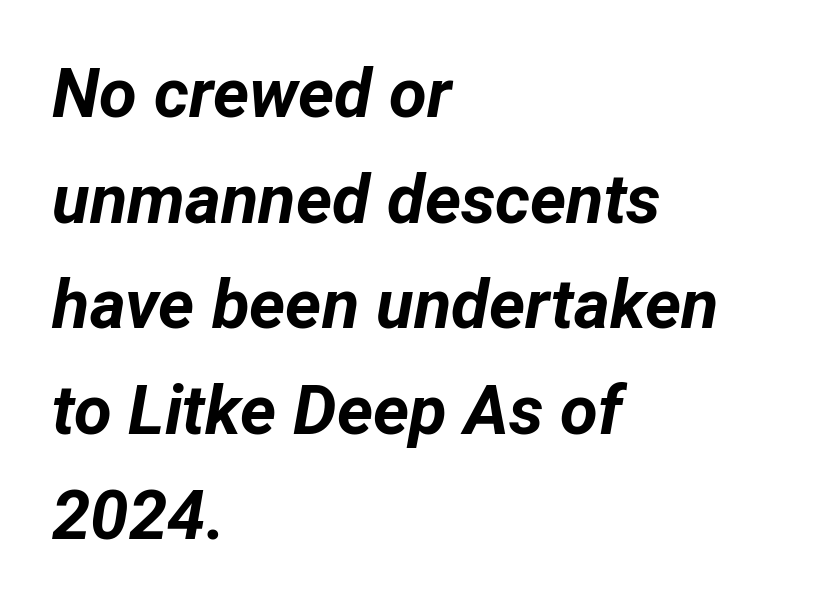
The image shows 69 px bold type, italic (leaning right); set left-aligned, normal line spacing (1.53x), normal letter spacing, not underlined; low stroke contrast and a medium x-height.
